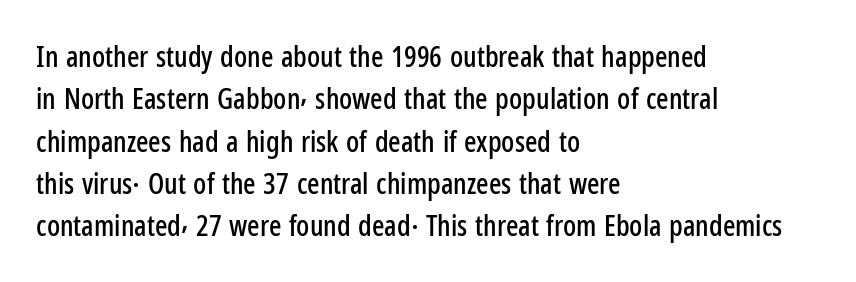
Interline gaps are of average width in this sample. The rendering keeps characters at their native spacing. The setting favours the left margin, as ordinary paragraphs usually do. A typesetter would call this proportional, since set widths differ per character. Nope, not italic — everything's standing straight. Just letters on the line, the space beneath them empty.
